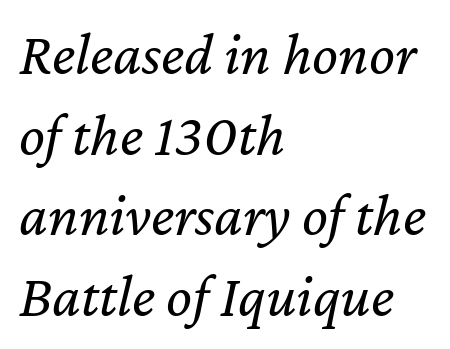
The image shows 61 px regular-weight type, italic (leaning right); set left-aligned, normal line spacing (1.32x), normal letter spacing, not underlined; low stroke contrast and a medium x-height.
